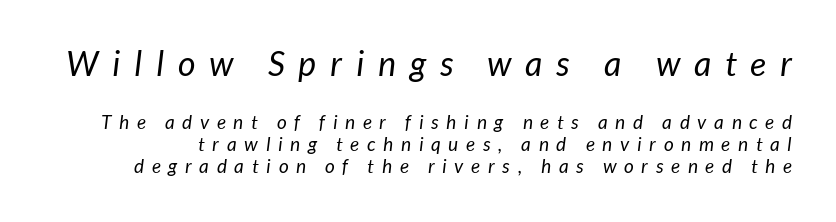
{"serif": "no", "bold": "no", "weight": "regular", "width": "normal", "stroke_contrast": "low", "x_height": "medium", "monospaced": "no", "underline": "no", "line_spacing_ratio": 1.17, "letter_spacing": "wide", "letter_spacing_em": 0.41, "larger_block": "first", "size_ratio": 1.79, "glyph_px": 34}
